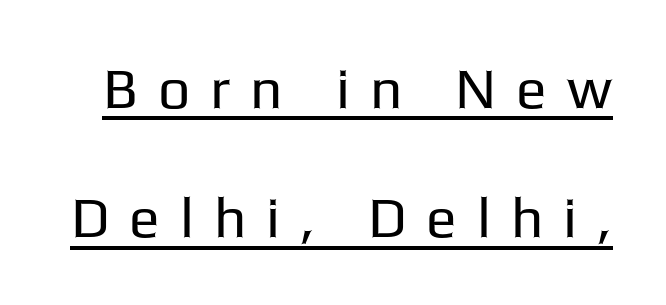
The image shows 57 px regular-weight sans-serif type, upright; set loose line spacing (2.27x), unusually wide letter spacing (+0.35 em), underlined; low stroke contrast and a medium x-height.
